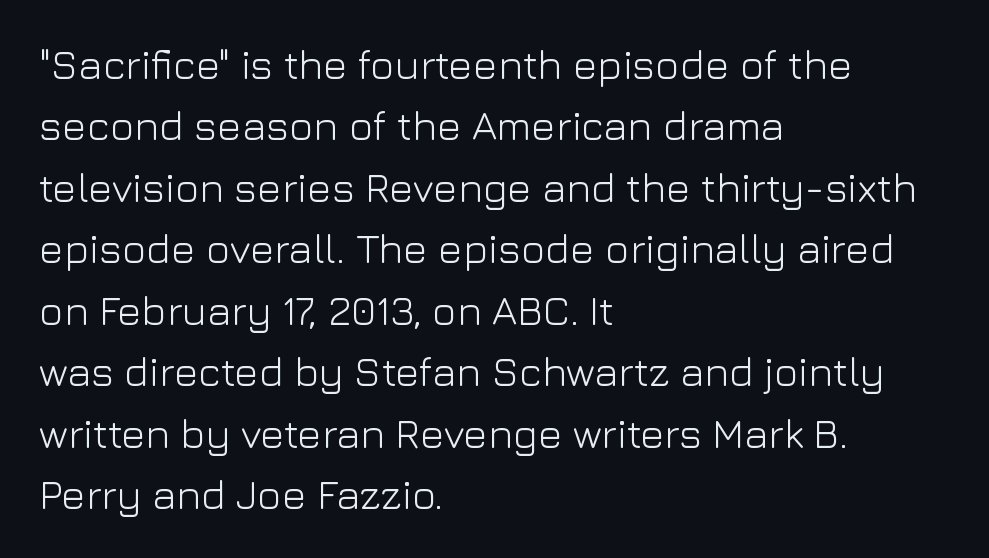
The image shows 41 px light sans-serif type, upright; set left-aligned, normal line spacing (1.5x), normal letter spacing, not underlined; low stroke contrast and a medium x-height.
